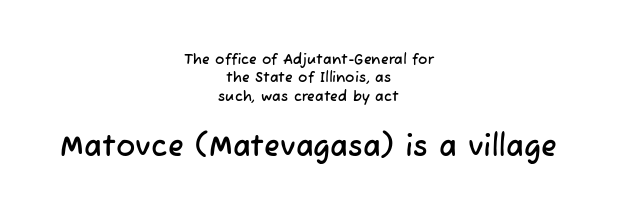
Q: Is the typeface a serif or a sans-serif typeface? A: Sans-serif.
Q: Is the text underlined? A: No.
Q: How is the paragraph aligned? A: Centered.
Q: Is the spacing between letters normal or unusually wide? A: Normal.
Q: Is the spacing between lines tight, normal or loose? A: Normal.
Q: Which block of text is set in a larger size, the first (top) or the second (bottom)? A: The second (bottom) one.
Q: Width (condensed, normal, or wide)? A: Normal.
Q: Stroke contrast? A: Low.
Q: x-height? A: Medium.
Q: Monospaced? A: No.
